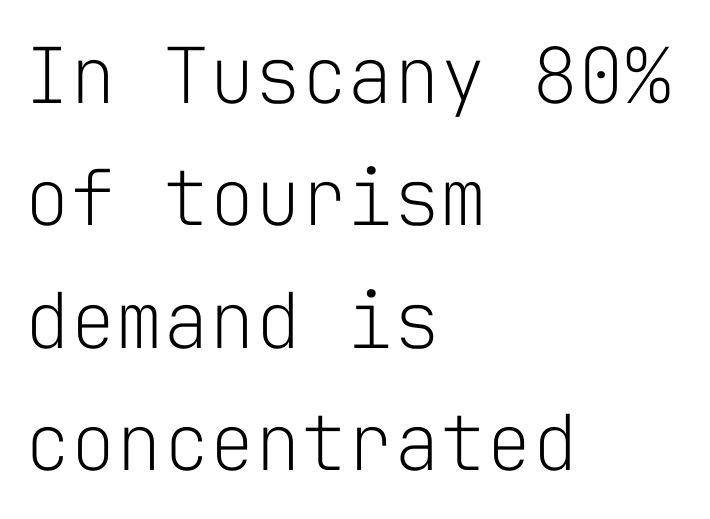
Q: Is the text bold? A: No.
Q: Is the text italic (slanted)? A: No, it is upright.
Q: Is the typeface a serif or a sans-serif typeface? A: Sans-serif.
Q: Is the text underlined? A: No.
Q: How is the paragraph aligned? A: Left-aligned.
Q: Is the spacing between letters normal or unusually wide? A: Normal.
Q: Is the spacing between lines tight, normal or loose? A: Normal.
Q: Width (condensed, normal, or wide)? A: Normal.
Q: Stroke contrast? A: Low.
Q: x-height? A: Medium.
Q: Monospaced? A: Yes.
